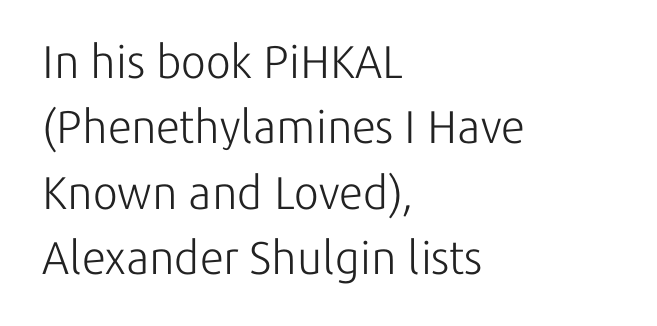
{"serif": "no", "italic": "no", "bold": "no", "weight": "light", "width": "normal", "stroke_contrast": "low", "x_height": "medium", "monospaced": "no", "underline": "no", "align": "left", "line_spacing": "normal", "line_spacing_ratio": 1.42, "letter_spacing": "normal", "letter_spacing_em": 0.0, "glyph_px": 46}
